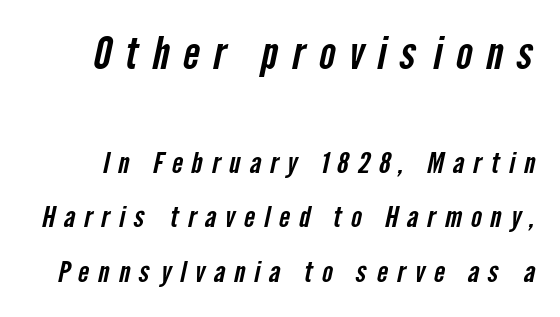
The image shows 44 px condensed sans-serif type; set line spacing 1.88x, unusually wide letter spacing (+0.31 em), not underlined; the first (top) block is 1.52x larger; low stroke contrast and a medium x-height.
